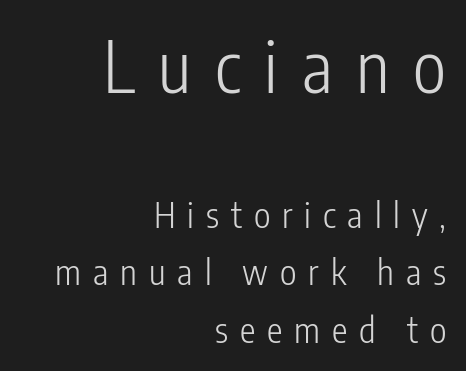
The image shows 70 px light, condensed sans-serif type, upright; set right-aligned, normal line spacing (1.64x), unusually wide letter spacing (+0.34 em), not underlined; the first (top) block is 2.0x larger; low stroke contrast and a medium x-height.
